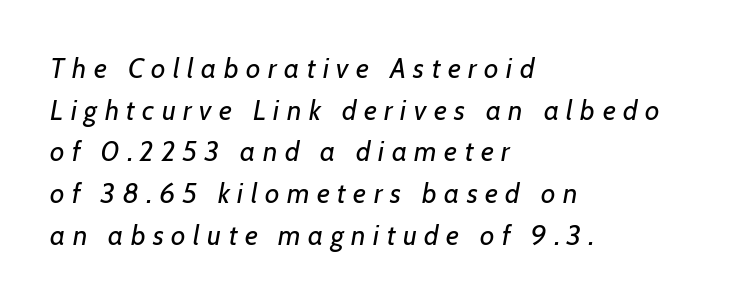
Q: Is the text bold? A: No.
Q: Is the text italic (slanted)? A: Yes, it leans right by about 7 degrees.
Q: Is the text underlined? A: No.
Q: How is the paragraph aligned? A: Left-aligned.
Q: Is the spacing between letters normal or unusually wide? A: Unusually wide.
Q: Is the spacing between lines tight, normal or loose? A: Normal.
Q: Width (condensed, normal, or wide)? A: Normal.
Q: Stroke contrast? A: Low.
Q: x-height? A: Medium.
Q: Monospaced? A: No.
